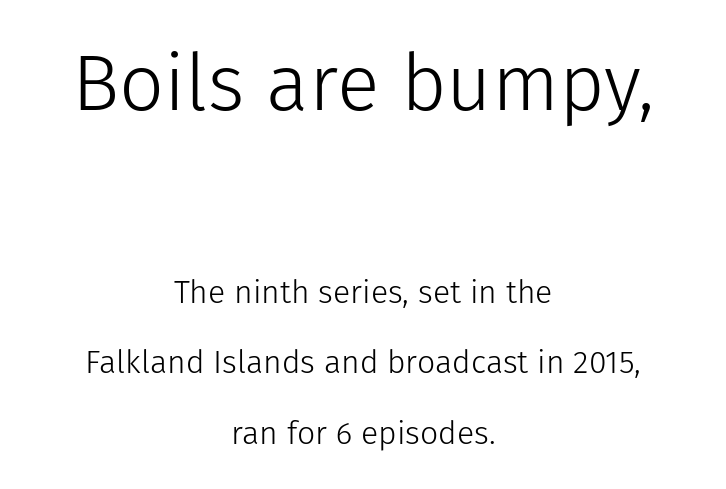
Short and long lines alike share a common midpoint. Descenders are the only things crossing below the line. Short note: letters normally spaced. These two chunks differ in scale, with the top chunk taking the larger measure. No feet cap the strokes, marking this as sans-serif type. Quick note: interline space is abundant.
